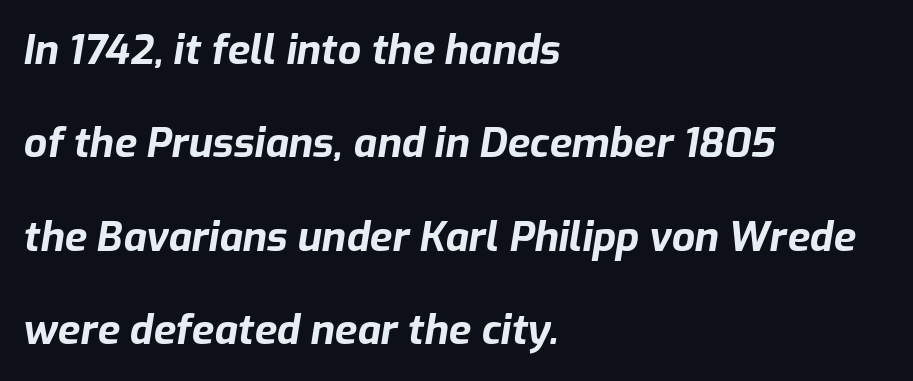
The image shows 41 px bold type, italic (leaning right); set left-aligned, loose line spacing (2.28x), normal letter spacing, not underlined; low stroke contrast and a medium x-height.
